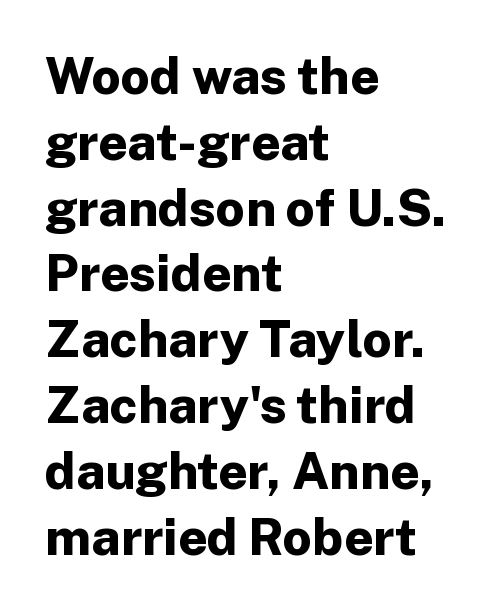
Spacing verdict: proportional, widths tailored to each character. Short and long lines alike share a common starting point at left. Bold? Absolutely — the strokes are thick and heavy. The letters stand straight up with perfectly vertical stems.
